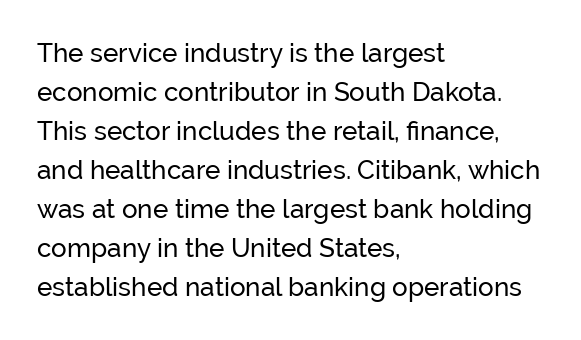
The compositor pushed each line to the left boundary. Every stem runs plumb, perpendicular to the baseline. This sample keeps an unexceptional amount of space between lines. Here the glyphs are tracked normally, forming tight word shapes. Descender tails drop into unmarked territory.
